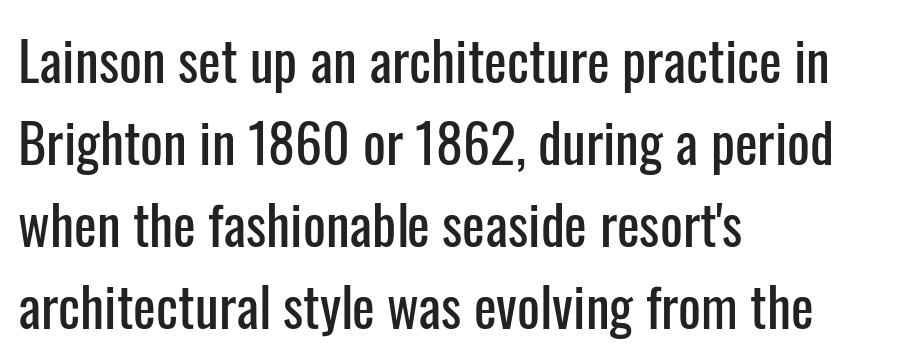
Q: Is the text italic (slanted)? A: No, it is upright.
Q: Is the typeface a serif or a sans-serif typeface? A: Sans-serif.
Q: Is the text underlined? A: No.
Q: How is the paragraph aligned? A: Left-aligned.
Q: Is the spacing between letters normal or unusually wide? A: Normal.
Q: Is the spacing between lines tight, normal or loose? A: Normal.
Q: Width (condensed, normal, or wide)? A: Condensed.
Q: Stroke contrast? A: Low.
Q: x-height? A: Medium.
Q: Monospaced? A: No.
